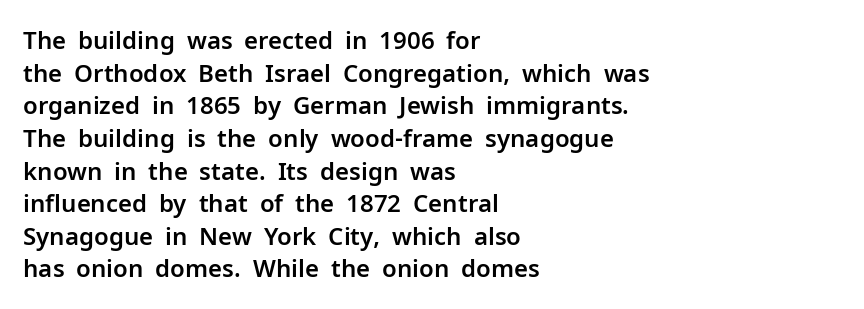
The vertical gap from one line to the next is medium. The rendering keeps characters at their native spacing. The axis of the letterforms is exactly vertical. Bare-footed words on every line. In CSS terms this would be text-align: left.
